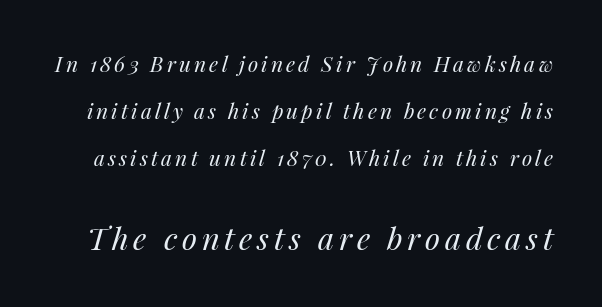
{"italic": "yes", "lean": "right", "slant_degrees": 14, "bold": "no", "weight": "regular", "width": "normal", "stroke_contrast": "medium", "x_height": "medium", "monospaced": "no", "underline": "no", "line_spacing": "loose", "line_spacing_ratio": 2.25, "larger_block": "second", "size_ratio": 1.48, "glyph_px": 31}
